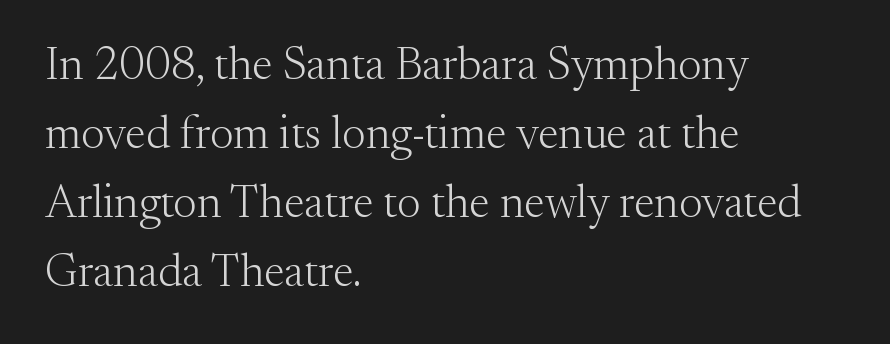
The image shows 46 px light serif type, upright; set left-aligned, normal line spacing (1.5x), normal letter spacing, not underlined; medium stroke contrast and a small x-height.
